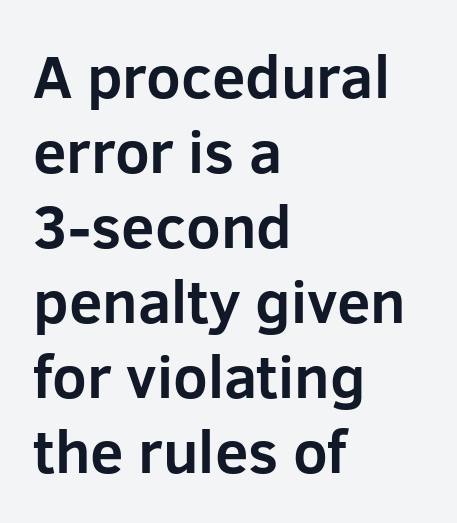
Vertically, the passage feels balanced, rows spaced as you'd expect. Classification — sans serif. Typesetter's note: full bold, strokes at maximum text heaviness. All the whitespace from short lines collects on the right. A bare baseline throughout the passage. Every character sits straight up, as roman type does.
